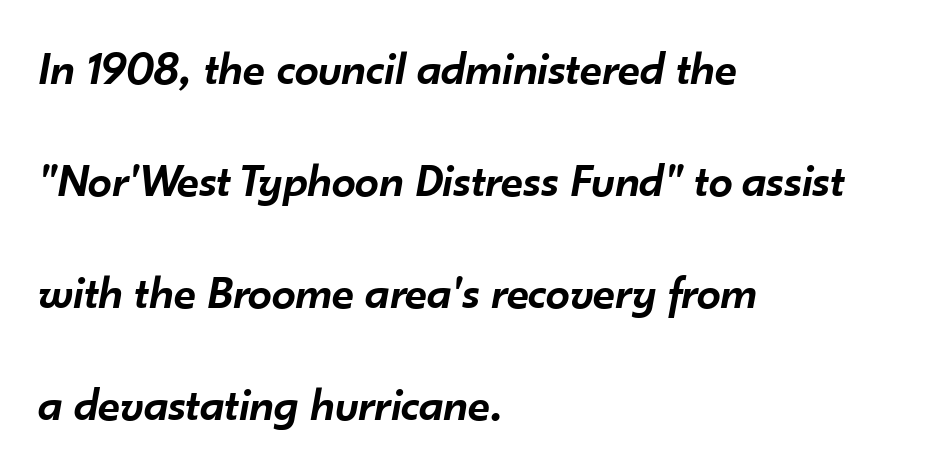
Q: Is the text bold? A: Semi-bold.
Q: Is the text italic (slanted)? A: Yes, it leans right by about 10 degrees.
Q: Is the text underlined? A: No.
Q: How is the paragraph aligned? A: Left-aligned.
Q: Is the spacing between letters normal or unusually wide? A: Normal.
Q: Is the spacing between lines tight, normal or loose? A: Loose.
Q: Width (condensed, normal, or wide)? A: Normal.
Q: Stroke contrast? A: Low.
Q: x-height? A: Small.
Q: Monospaced? A: No.
